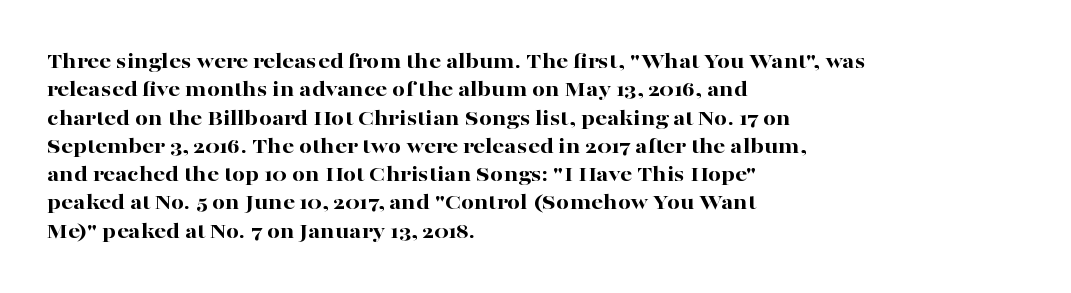
Q: Is the text bold? A: Yes.
Q: Is the text italic (slanted)? A: No, it is upright.
Q: Is the text underlined? A: No.
Q: How is the paragraph aligned? A: Left-aligned.
Q: Is the spacing between letters normal or unusually wide? A: Normal.
